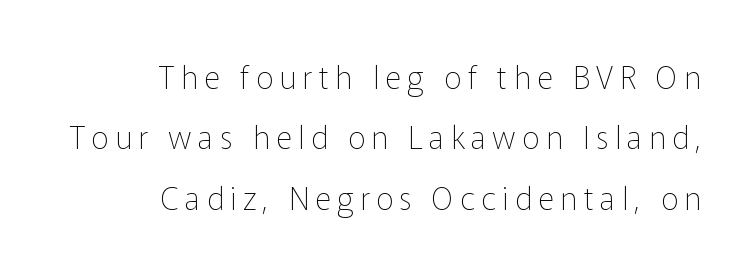
The image shows 31 px thin sans-serif type, upright; set right-aligned, loose line spacing (1.95x), unusually wide letter spacing (+0.21 em), not underlined; low stroke contrast and a medium x-height.
